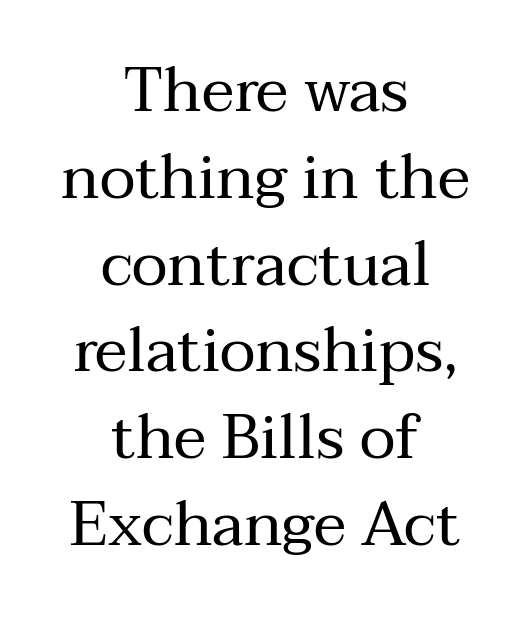
The image shows 62 px regular-weight serif type, upright; set centered, normal line spacing (1.4x), normal letter spacing, not underlined; medium stroke contrast and a medium x-height.
